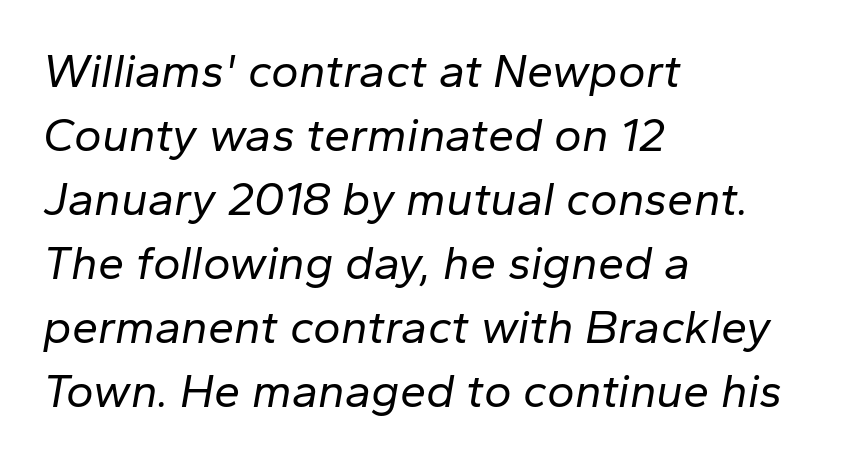
If you drew a line through each stem, it would be angled. Rows of type keep a routine distance in the vertical direction. Look at the tracking — it's just the regular setting, nothing added. Honestly, there is no underline to notice here at all.
